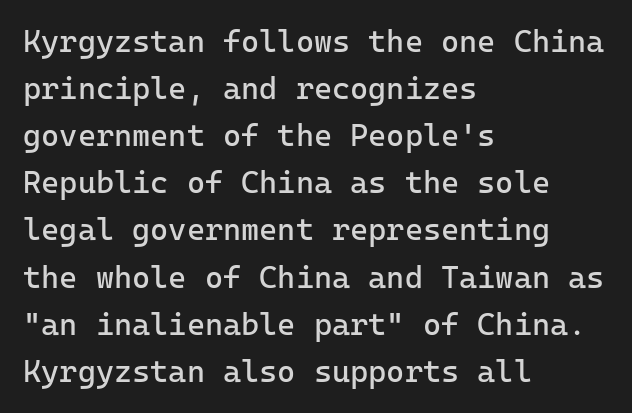
Q: Is the text bold? A: No.
Q: Is the text italic (slanted)? A: No, it is upright.
Q: Is the typeface a serif or a sans-serif typeface? A: Sans-serif.
Q: Is the text underlined? A: No.
Q: How is the paragraph aligned? A: Left-aligned.
Q: Is the spacing between letters normal or unusually wide? A: Normal.
Q: Is the spacing between lines tight, normal or loose? A: Normal.
Q: Width (condensed, normal, or wide)? A: Normal.
Q: Stroke contrast? A: Low.
Q: x-height? A: Medium.
Q: Monospaced? A: Yes.
